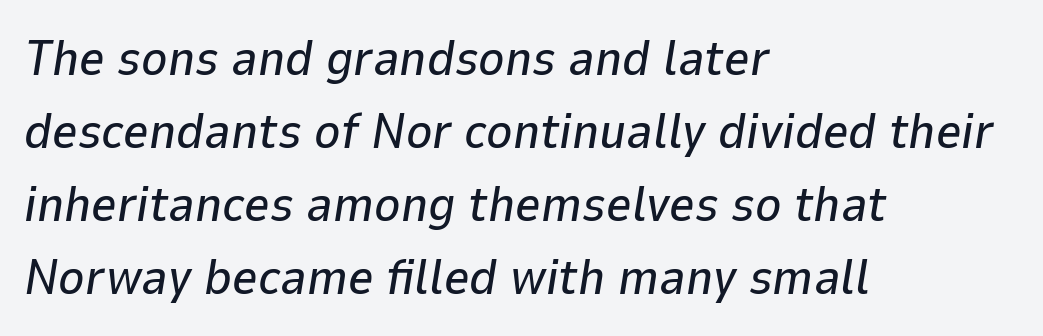
This sample has the flowing, uneven cadence of proportional lettering. Italic? Definitely — the glyphs are oblique. The letters sit at their default tracking, neither squeezed nor spread. Notice how the passage keeps a crisp vertical edge on the left only.
